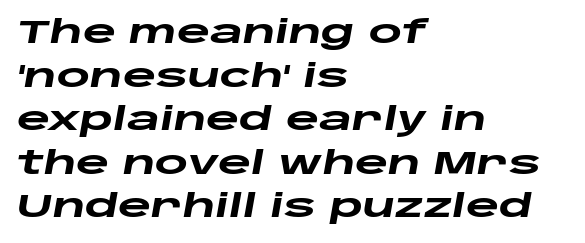
The specimen reads as italic at a glance. These lines sit exactly where default settings would place them. Spacing verdict: proportional, widths tailored to each character. The line texture is even and compact thanks to regular tracking.
